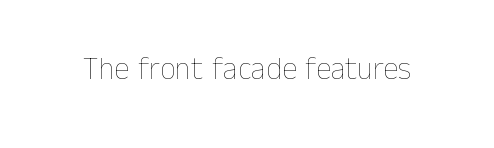
Tall strokes in this sample are plumb rather than angled. Plain, unruled lines of type. No chunkiness to these letters — they're not bold. Looks like regular typesetting: each glyph gets only the width it needs.
